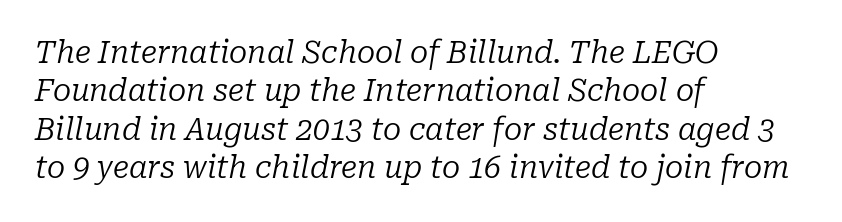
The image shows 30 px regular-weight serif type, italic (leaning right); set left-aligned, normal line spacing (1.28x), normal letter spacing, not underlined; low stroke contrast and a medium x-height.
